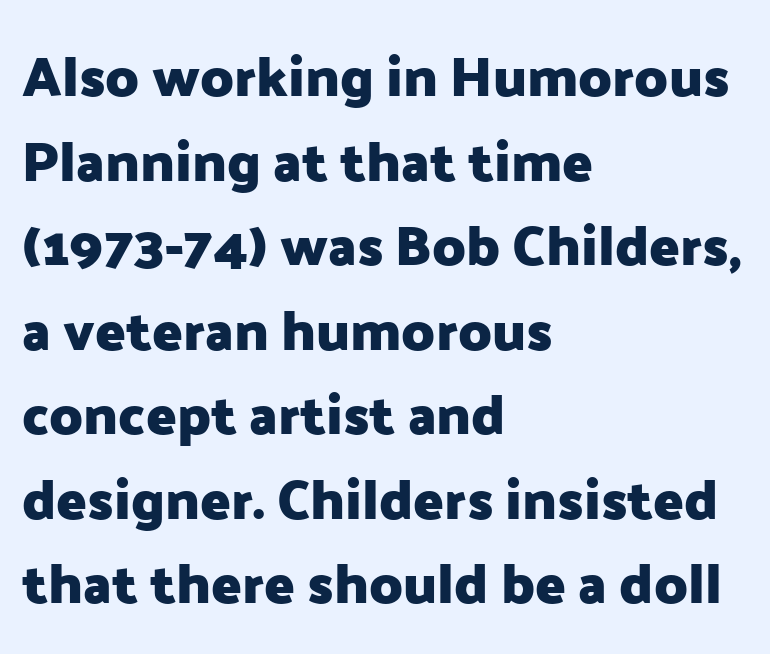
The leading is moderate, giving the passage an even texture. Bare-footed words on every line. Strokes here are thick enough to call this a true bold. Characters follow at the spacing the type designer built in. This is roman type, the default non-slanted kind. These lines are set flush left with a ragged right edge.
